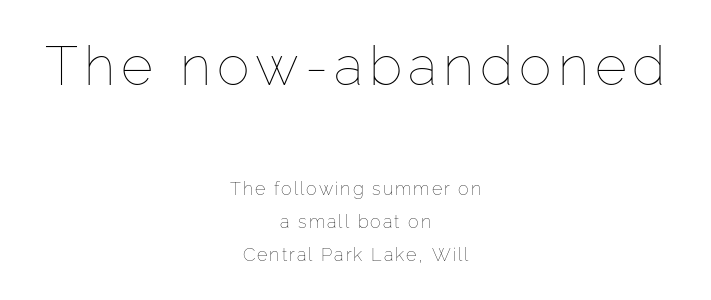
{"italic": "no", "bold": "no", "weight": "thin", "width": "normal", "stroke_contrast": "low", "x_height": "medium", "monospaced": "no", "underline": "no", "align": "center", "line_spacing_ratio": 1.84, "larger_block": "first", "size_ratio": 3.06, "glyph_px": 55}
